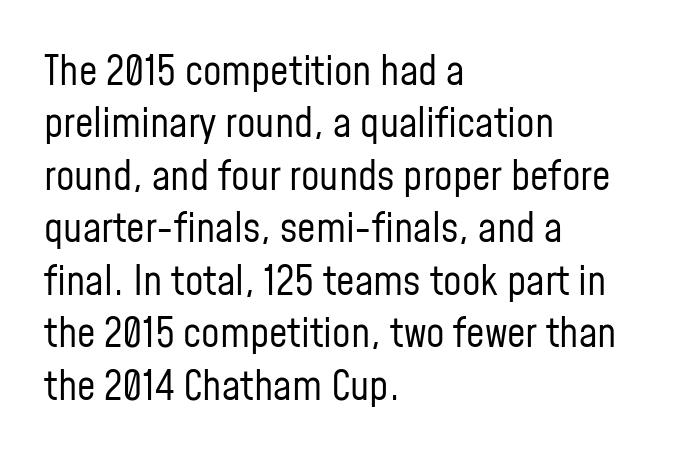
Q: Is the text bold? A: No.
Q: Is the text italic (slanted)? A: No, it is upright.
Q: Is the typeface a serif or a sans-serif typeface? A: Sans-serif.
Q: Is the text underlined? A: No.
Q: How is the paragraph aligned? A: Left-aligned.
Q: Is the spacing between letters normal or unusually wide? A: Normal.
Q: Is the spacing between lines tight, normal or loose? A: Normal.
Q: Width (condensed, normal, or wide)? A: Condensed.
Q: Stroke contrast? A: Low.
Q: x-height? A: Medium.
Q: Monospaced? A: No.
